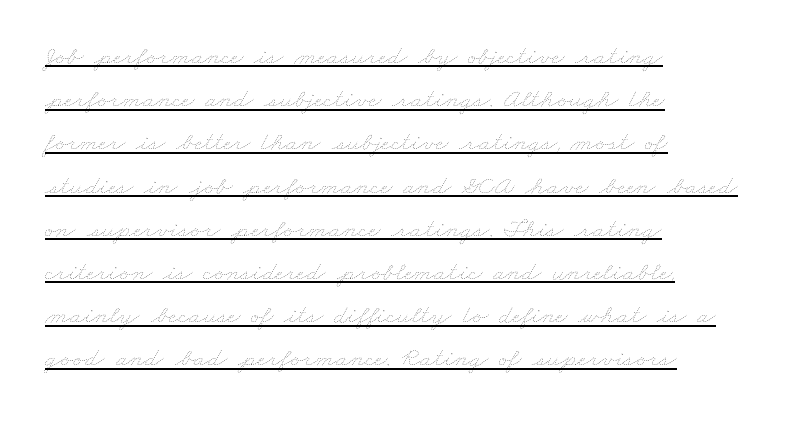
On a weight scale, this lands at 450 or below. Visually the block forms a straight wall on the left and a jagged coastline on the right. Nobody touched the tracking dial on this one. Summary of vertical rhythm: regular, with standard interline spacing.
